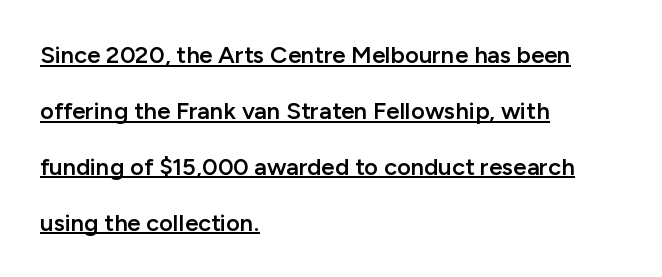
{"italic": "no", "bold": "semi", "underline": "yes", "align": "left", "line_spacing": "loose", "line_spacing_ratio": 2.33, "letter_spacing": "normal", "letter_spacing_em": 0.0, "glyph_px": 24}
